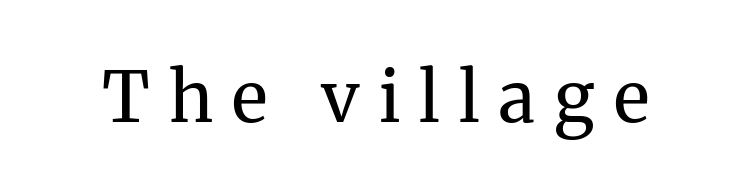
The image shows 69 px regular-weight serif type, upright; set unusually wide letter spacing (+0.28 em), not underlined; medium stroke contrast and a medium x-height.
